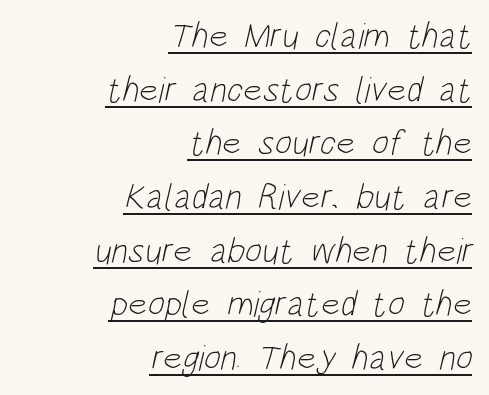
The image shows 36 px light, condensed sans-serif type; set right-aligned, normal line spacing (1.49x), normal letter spacing, underlined; low stroke contrast and a large x-height.
